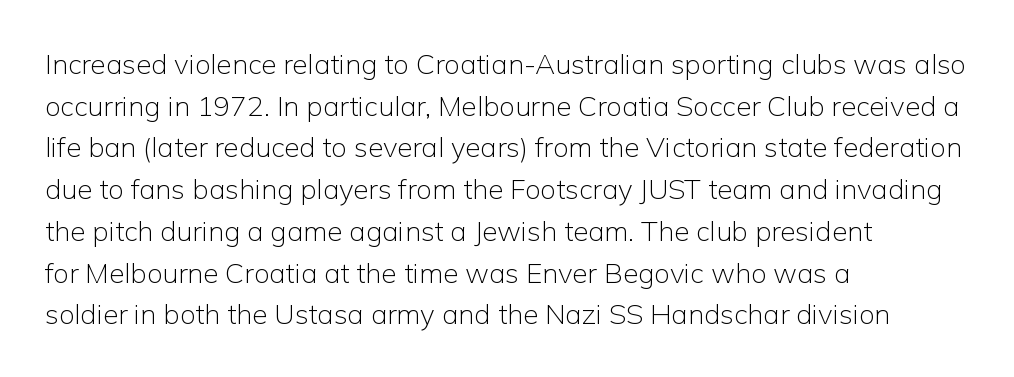
{"serif": "no", "italic": "no", "bold": "no", "weight": "light", "width": "normal", "stroke_contrast": "low", "x_height": "medium", "monospaced": "no", "underline": "no", "align": "left", "line_spacing": "normal", "line_spacing_ratio": 1.49, "letter_spacing": "normal", "letter_spacing_em": 0.0, "glyph_px": 28}
